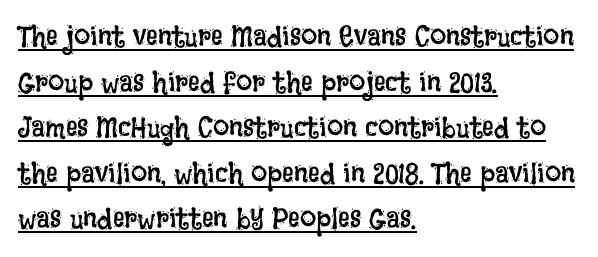
Q: Is the text bold? A: No.
Q: Is the text italic (slanted)? A: No, it is upright.
Q: Is the text underlined? A: Yes.
Q: How is the paragraph aligned? A: Left-aligned.
Q: Is the spacing between letters normal or unusually wide? A: Normal.
Q: Is the spacing between lines tight, normal or loose? A: Normal.
Q: Width (condensed, normal, or wide)? A: Condensed.
Q: Stroke contrast? A: Low.
Q: x-height? A: Large.
Q: Monospaced? A: No.
